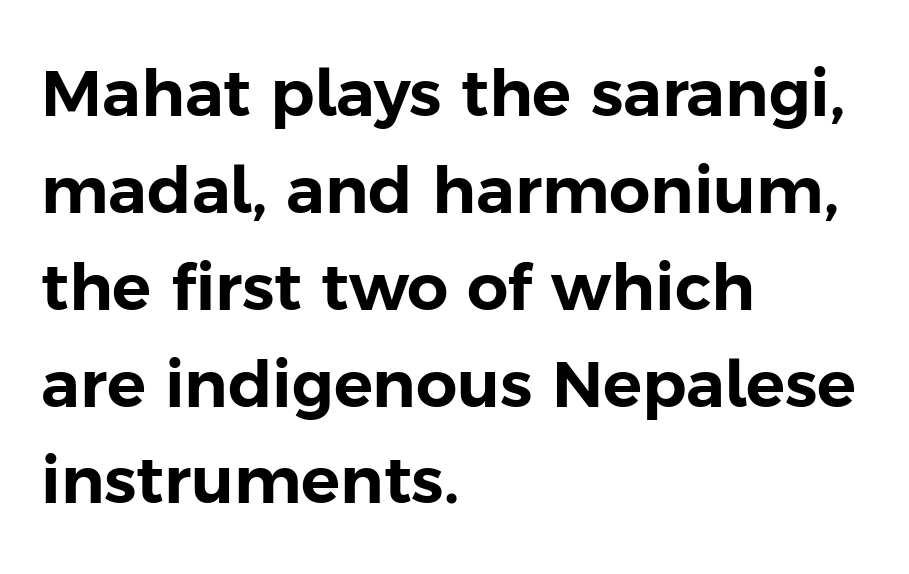
The image shows 65 px sans-serif type, upright; set left-aligned, normal line spacing (1.49x), normal letter spacing, not underlined; low stroke contrast and a medium x-height.
